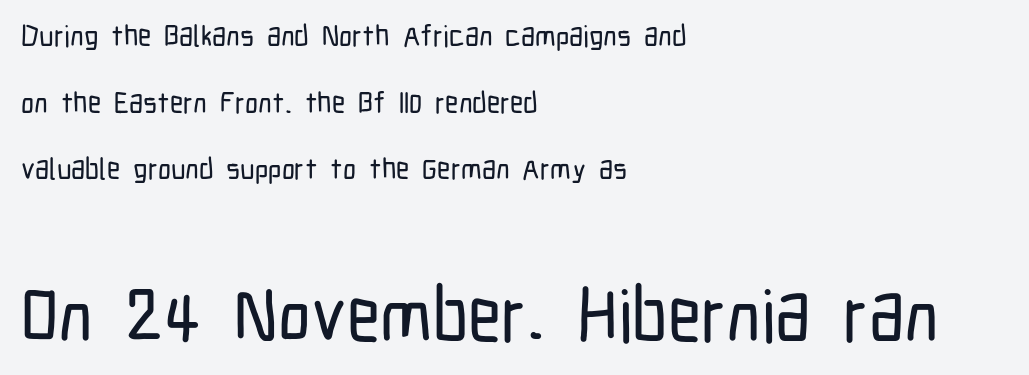
{"serif": "no", "italic": "no", "width": "condensed", "stroke_contrast": "low", "x_height": "medium", "monospaced": "no", "underline": "no", "align": "left", "line_spacing": "loose", "line_spacing_ratio": 2.3, "letter_spacing": "normal", "letter_spacing_em": 0.0, "larger_block": "second", "size_ratio": 2.52, "glyph_px": 73}
